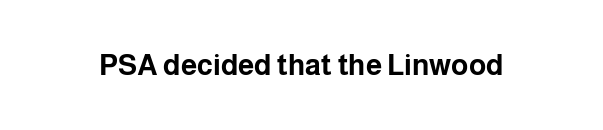
Every stem runs plumb, perpendicular to the baseline. The letters carry no serifs — their stems end cleanly without finishing strokes. The rendering uses natural spacing where letterforms have individual widths. Typographic density is high because the face is bold. Characters follow at the spacing the type designer built in. Any mark beneath the type? The region is blank.
